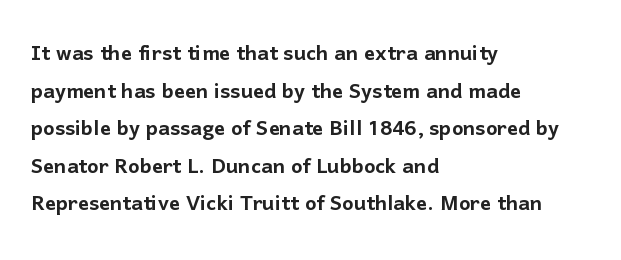
Q: Is the text italic (slanted)? A: No, it is upright.
Q: Is the text underlined? A: No.
Q: How is the paragraph aligned? A: Left-aligned.
Q: Is the spacing between letters normal or unusually wide? A: Normal.
Q: Is the spacing between lines tight, normal or loose? A: Normal.
